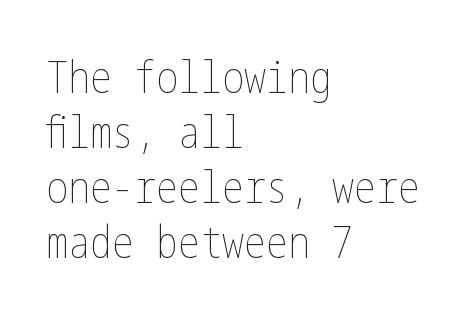
{"italic": "no", "bold": "no", "weight": "thin", "width": "condensed", "stroke_contrast": "low", "x_height": "medium", "underline": "no", "align": "left", "line_spacing": "normal", "line_spacing_ratio": 1.25, "letter_spacing": "normal", "letter_spacing_em": 0.0, "glyph_px": 44}
